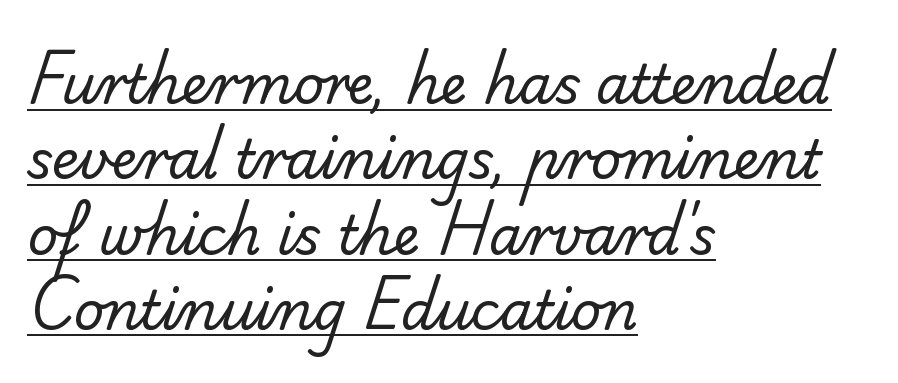
The image shows 53 px regular-weight sans-serif type; set left-aligned, normal line spacing (1.42x), normal letter spacing, underlined; low stroke contrast and a small x-height.
